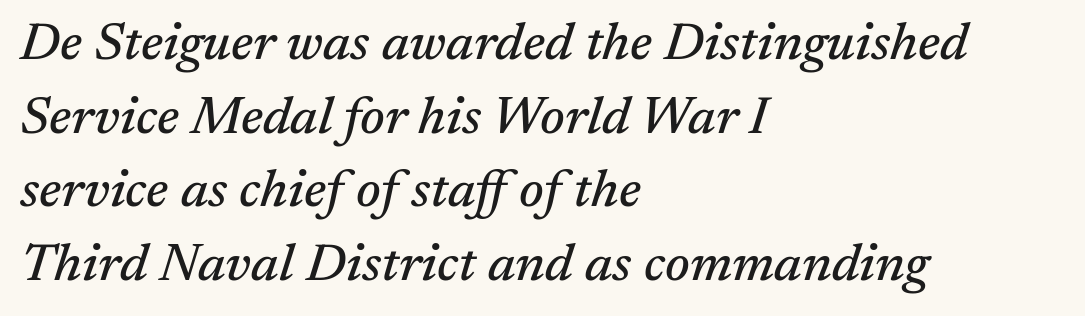
Every character sits at an angle, as italics do. The letters sit at their default tracking, neither squeezed nor spread. Line beginnings align vertically; line endings do not. Anything drawn beneath the words? Only blank space. These lines are composed in type with serifs.
